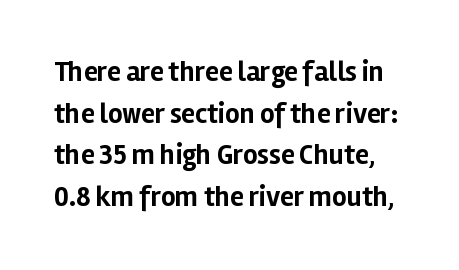
Q: Is the text bold? A: Yes.
Q: Is the text italic (slanted)? A: No, it is upright.
Q: Is the typeface a serif or a sans-serif typeface? A: Sans-serif.
Q: Is the text underlined? A: No.
Q: Is the spacing between letters normal or unusually wide? A: Normal.
Q: Is the spacing between lines tight, normal or loose? A: Normal.
Q: Width (condensed, normal, or wide)? A: Normal.
Q: Stroke contrast? A: Low.
Q: x-height? A: Medium.
Q: Monospaced? A: No.
